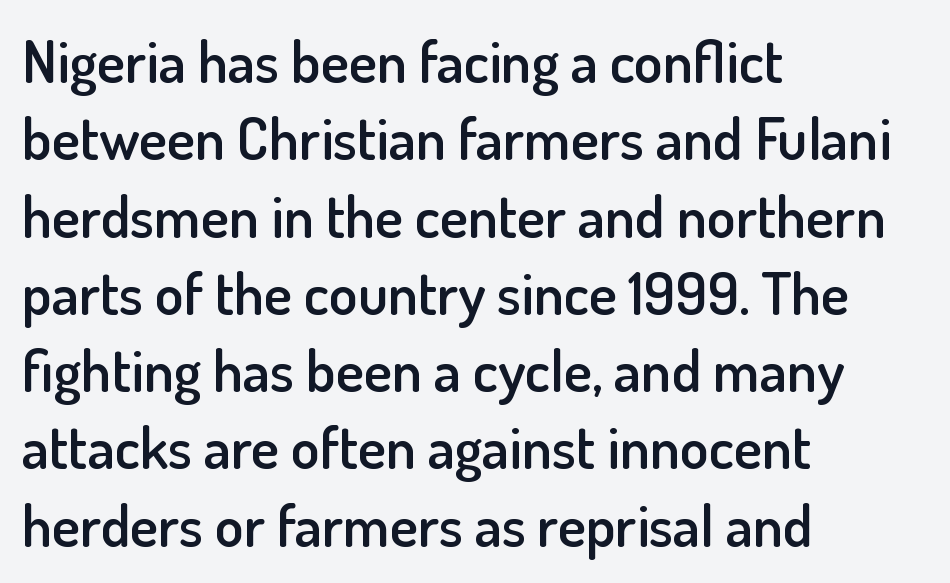
The image shows 59 px semibold sans-serif type, upright; set left-aligned, normal line spacing (1.31x), normal letter spacing, not underlined; low stroke contrast and a small x-height.
